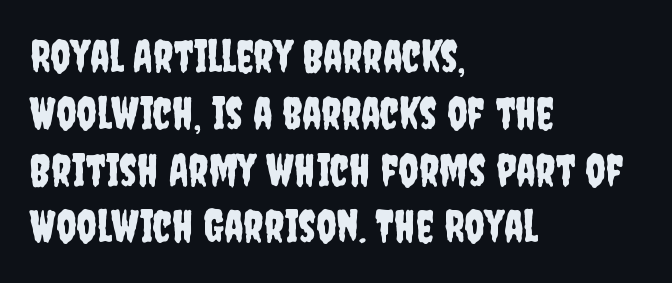
{"serif": "no", "italic": "no", "width": "condensed", "stroke_contrast": "low", "x_height": "large", "monospaced": "no", "underline": "no", "align": "left", "line_spacing": "normal", "line_spacing_ratio": 1.29, "letter_spacing": "normal", "letter_spacing_em": 0.0, "glyph_px": 44}
